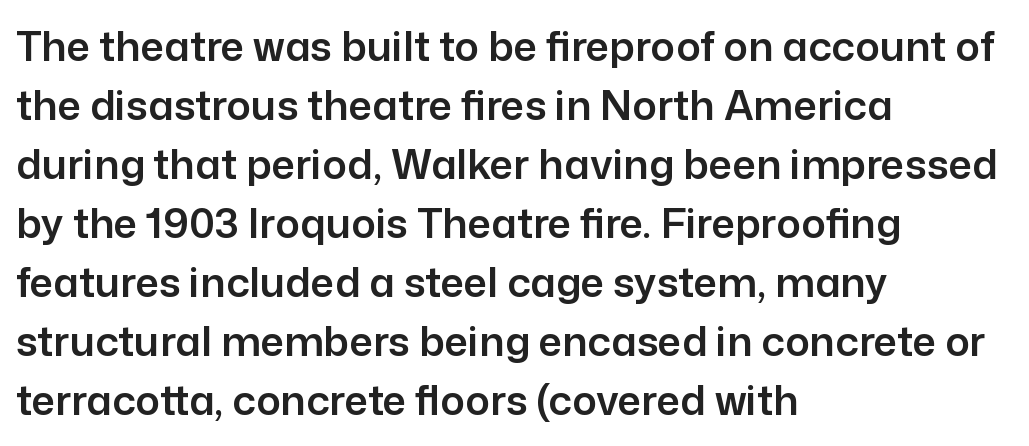
Looks like regular typesetting: each glyph gets only the width it needs. Leading: standard. This rendering leaves character spacing at its baseline value. Only glyphs here, with clear space below each row.
